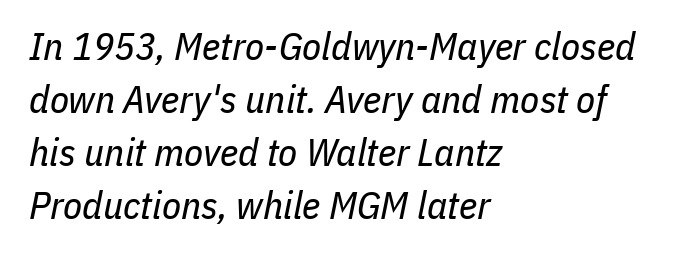
The image shows 39 px regular-weight, condensed type, italic (leaning right); set left-aligned, normal line spacing (1.36x), normal letter spacing, not underlined; low stroke contrast and a medium x-height.
